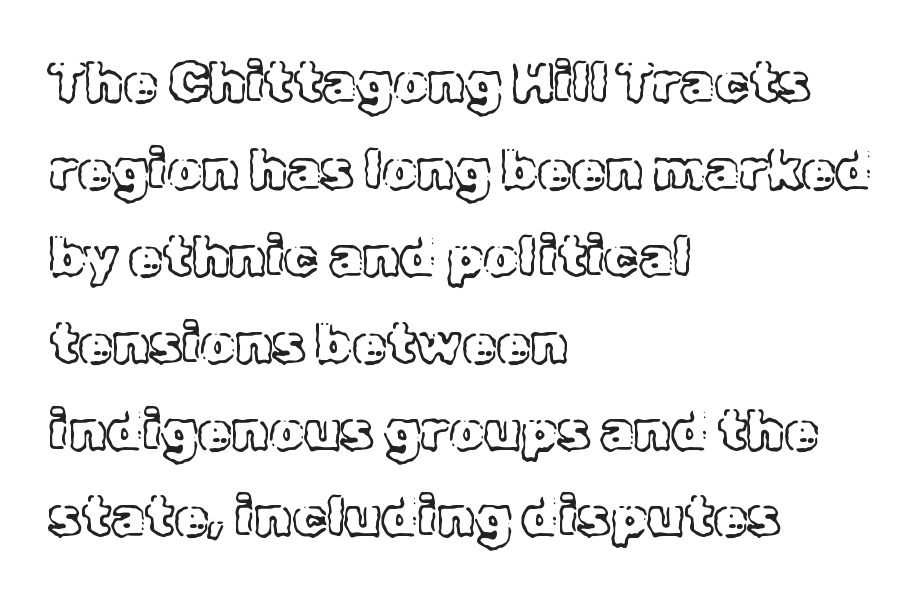
Q: Is the text italic (slanted)? A: No, it is upright.
Q: Is the text underlined? A: No.
Q: How is the paragraph aligned? A: Left-aligned.
Q: Is the spacing between letters normal or unusually wide? A: Normal.
Q: Is the spacing between lines tight, normal or loose? A: Normal.
Q: Width (condensed, normal, or wide)? A: Normal.
Q: x-height? A: Medium.
Q: Monospaced? A: No.
